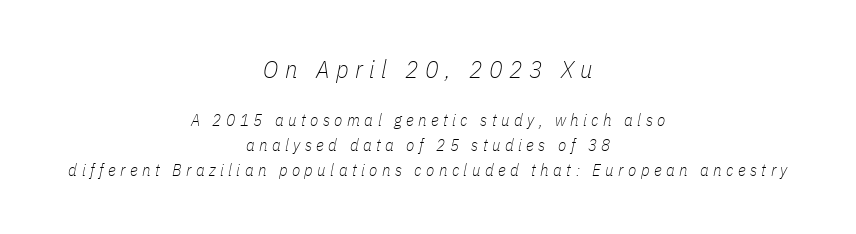
The image shows 25 px text type, italic (leaning right); set centered, normal line spacing (1.46x), unusually wide letter spacing (+0.26 em), not underlined; the first (top) block is 1.47x larger.
